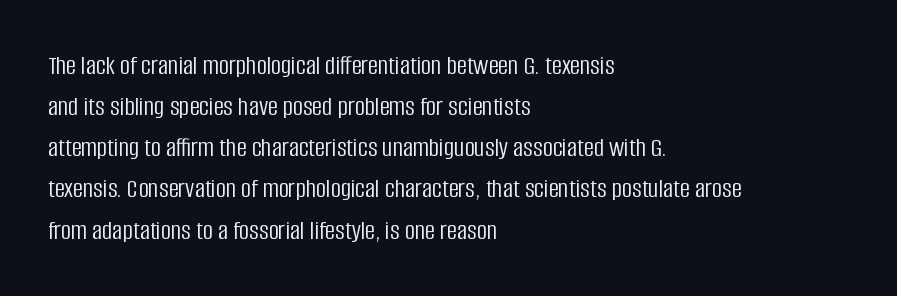
{"serif": "no", "italic": "no", "bold": "no", "weight": "light", "width": "condensed", "stroke_contrast": "low", "x_height": "large", "monospaced": "no", "underline": "no", "align": "left", "line_spacing": "normal", "line_spacing_ratio": 1.47, "letter_spacing": "normal", "letter_spacing_em": 0.0, "glyph_px": 28}
